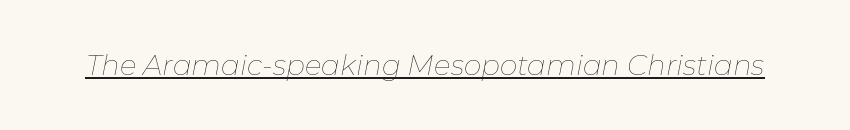
Italic? Definitely — the glyphs are oblique. The face used here is proportionally spaced, like ordinary book or web type. These lines keep a tight, regular rhythm from letter to letter. Check the space under the baseline: a stroke is drawn there.
